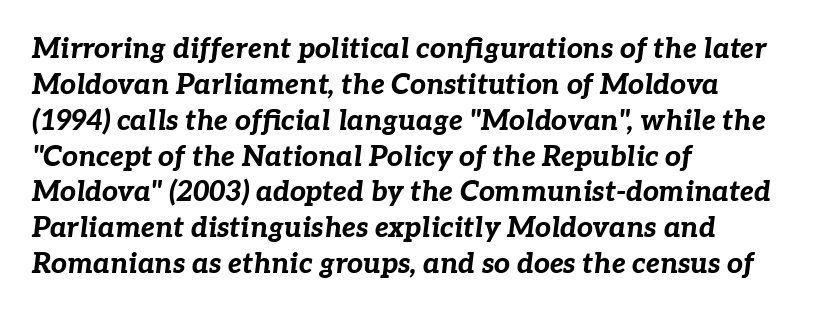
The image shows 28 px bold type, italic (leaning right); set left-aligned, normal line spacing (1.28x), normal letter spacing, not underlined; low stroke contrast and a medium x-height.
